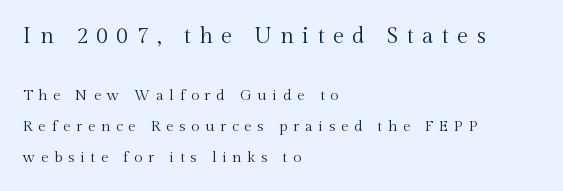
The more generous point size was reserved for the upper chunk. Summary of vertical rhythm: relaxed, with wide interline spacing. This sample uses an upright cut, with every glyph sitting square on the baseline. The space directly below the letters is spotless. The paragraph shown leans on its left margin. Students, note that the glyphs here are deliberately spaced far apart.
